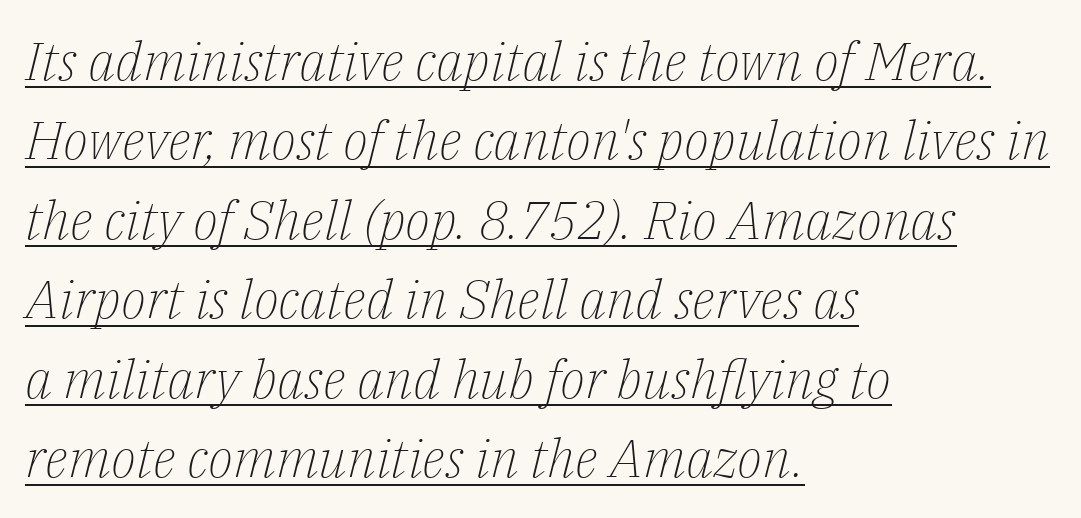
The face used here is rendered with its standard letterfit. These glyphs show unthickened strokes, regular width or finer. You could not count columns in this text — the font is proportionally spaced. This rendering employs a face with finishing strokes, i.e., a serif.
